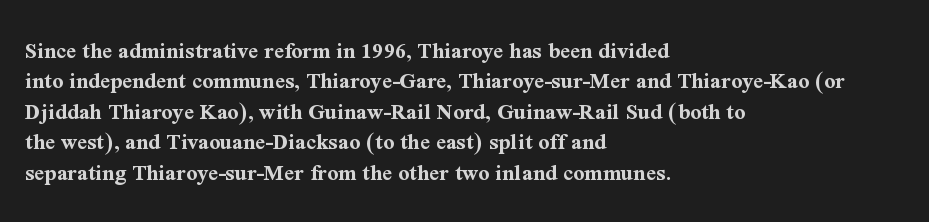
Q: Is the text bold? A: Yes.
Q: Is the text italic (slanted)? A: No, it is upright.
Q: Is the text underlined? A: No.
Q: How is the paragraph aligned? A: Left-aligned.
Q: Is the spacing between letters normal or unusually wide? A: Normal.
Q: Is the spacing between lines tight, normal or loose? A: Normal.
